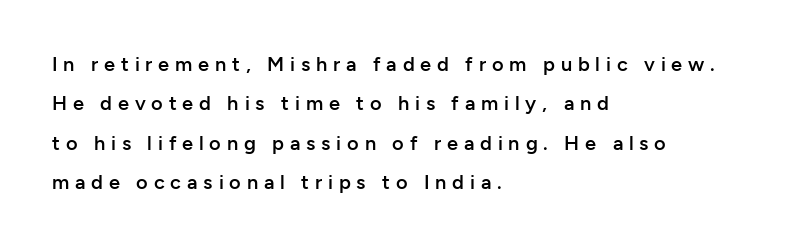
The image shows 20 px text type, upright; set left-aligned, loose line spacing (1.97x), unusually wide letter spacing (+0.29 em), not underlined.
